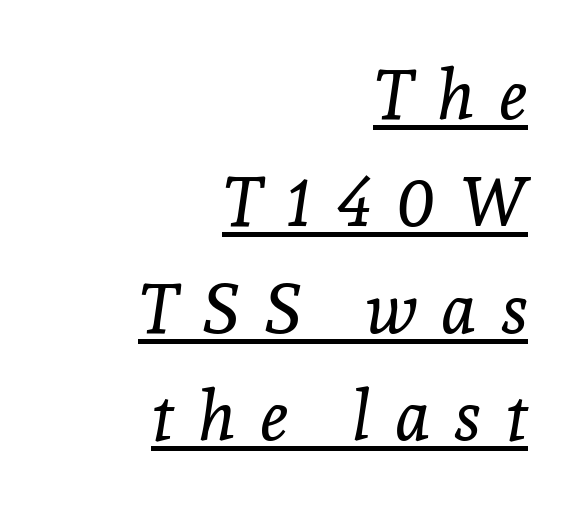
These lines are set flush right with a ragged left edge. This block has exactly the height ordinary leading produces. In terms of posture, this sample is oblique. This sample has the flowing, uneven cadence of proportional lettering. The horizontal fit of the characters is loose and conspicuously gappy.
